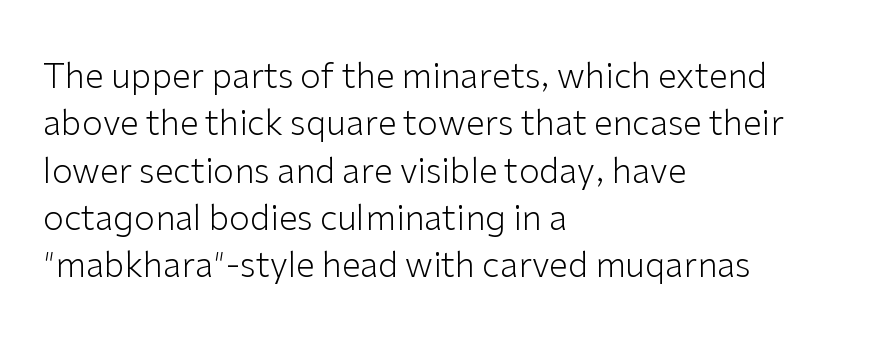
The image shows 34 px light sans-serif type, upright; set left-aligned, normal line spacing (1.39x), normal letter spacing, not underlined; low stroke contrast and a medium x-height.
